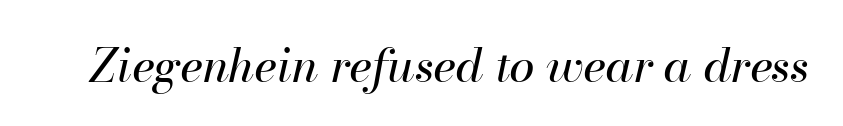
{"italic": "yes", "lean": "right", "slant_degrees": 13, "bold": "no", "weight": "regular", "width": "normal", "stroke_contrast": "high", "x_height": "small", "monospaced": "no", "underline": "no", "letter_spacing": "normal", "letter_spacing_em": 0.0, "glyph_px": 46}
